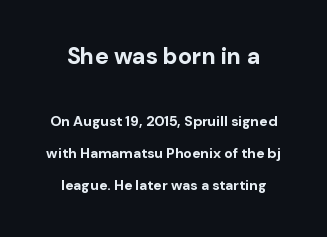
The sample has been set heavy, in full bold. Regarding leading, the lines here are spaced well apart. Type size steps down from the first block to the second. Neither beginnings nor endings align; midpoints do. The line texture is even and compact thanks to regular tracking.
